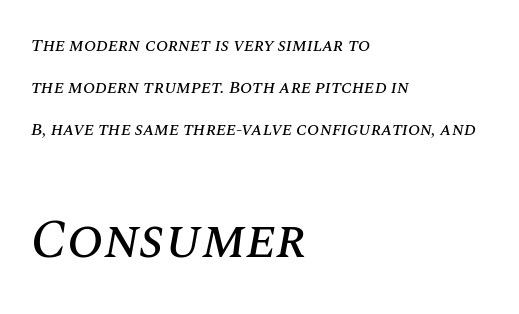
{"italic": "yes", "lean": "right", "slant_degrees": 10, "width": "normal", "stroke_contrast": "medium", "x_height": "large", "monospaced": "no", "underline": "no", "align": "left", "line_spacing": "loose", "line_spacing_ratio": 2.32, "letter_spacing": "normal", "letter_spacing_em": 0.0, "larger_block": "second", "size_ratio": 3.0, "glyph_px": 54}
